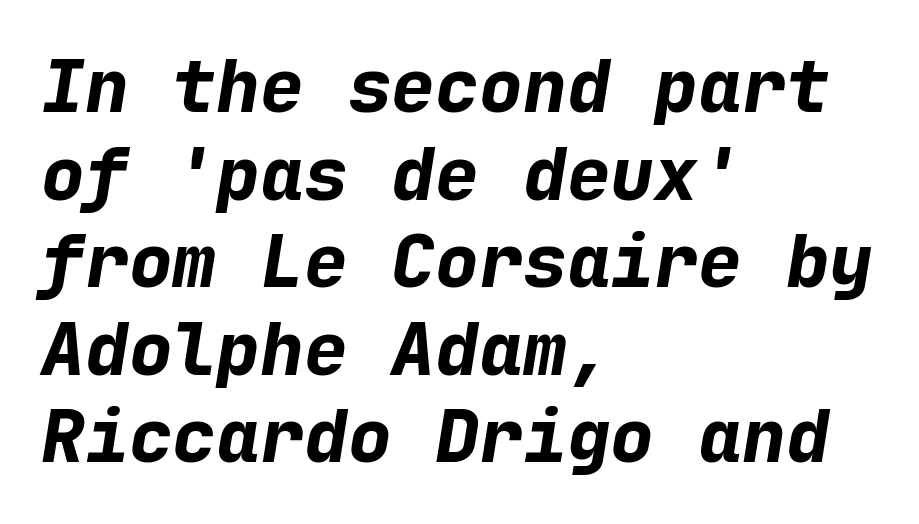
{"italic": "yes", "lean": "right", "slant_degrees": 9, "bold": "yes", "weight": "bold", "width": "normal", "stroke_contrast": "low", "x_height": "medium", "monospaced": "yes", "underline": "no", "align": "left", "line_spacing_ratio": 1.2, "letter_spacing": "normal", "letter_spacing_em": 0.0, "glyph_px": 73}
